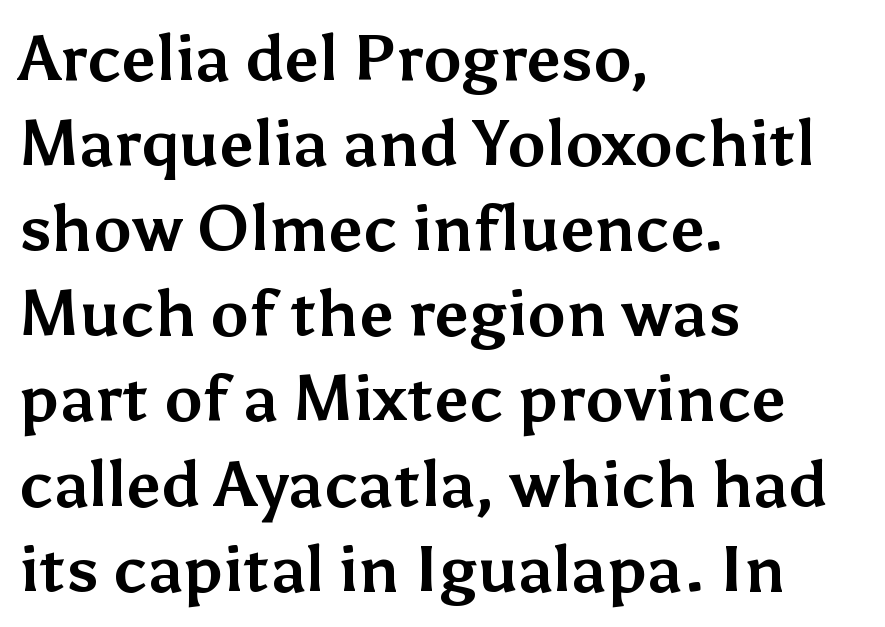
The image shows 64 px bold sans-serif type, upright; set left-aligned, normal line spacing (1.33x), normal letter spacing, not underlined; medium stroke contrast and a medium x-height.
